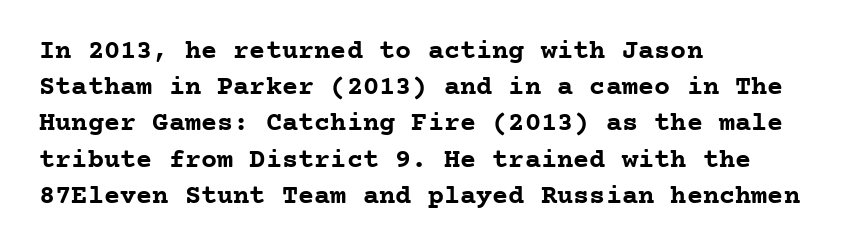
The image shows 27 px bold type, upright; set left-aligned, normal line spacing (1.34x), normal letter spacing, not underlined.
